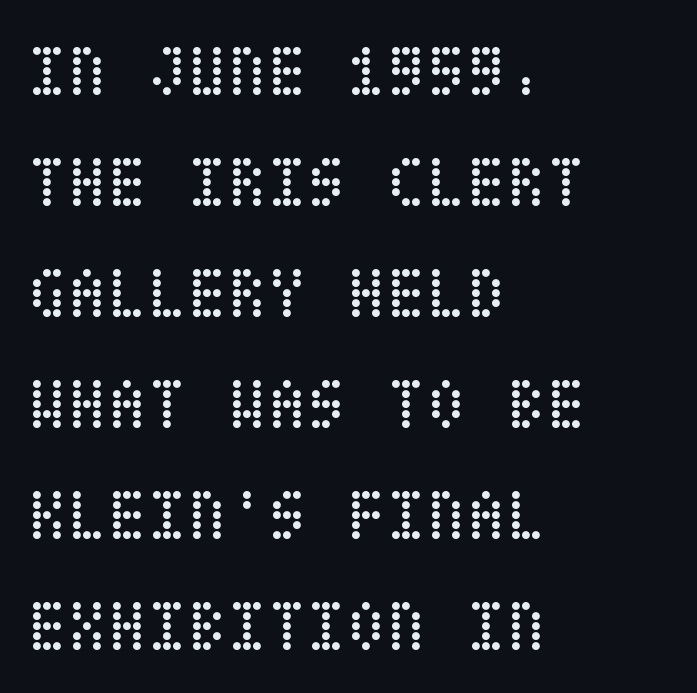
In terms of posture, this sample is upright. Descenders hang freely into open space. Weight: in the light-to-regular range. The passage shown has conventional tracking throughout.
